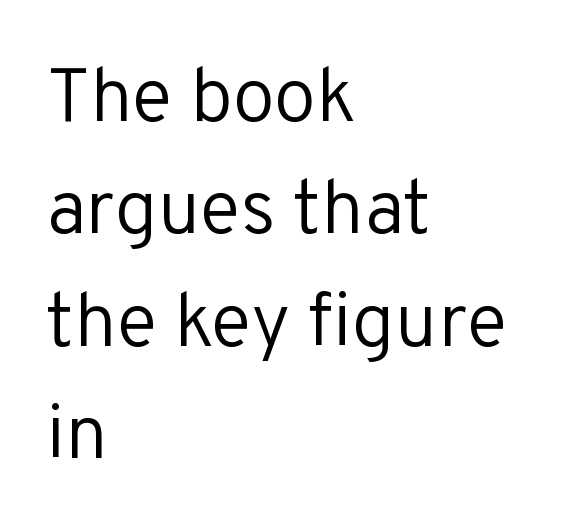
The image shows 76 px regular-weight sans-serif type, upright; set left-aligned, normal line spacing (1.48x), normal letter spacing, not underlined; low stroke contrast and a medium x-height.
